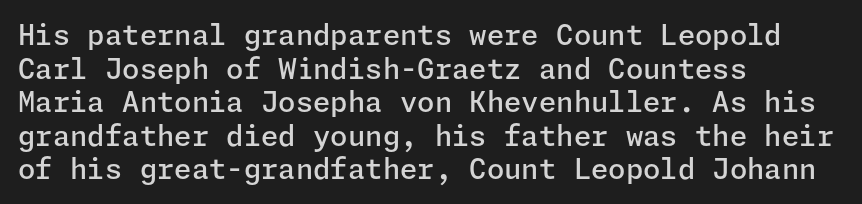
The image shows 28 px semibold sans-serif type, upright; set left-aligned, line spacing 1.2x, normal letter spacing, not underlined; low stroke contrast and a medium x-height.
